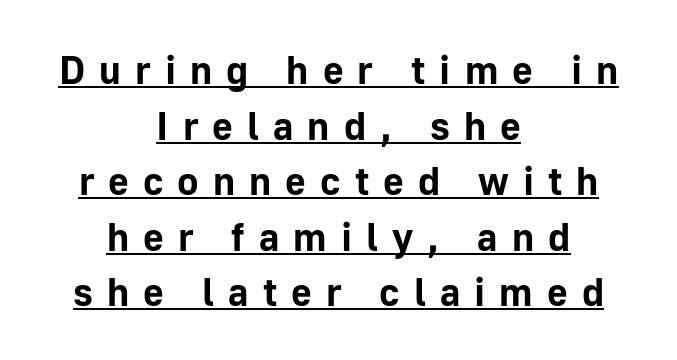
{"serif": "no", "italic": "no", "bold": "yes", "weight": "bold", "width": "normal", "stroke_contrast": "low", "x_height": "medium", "monospaced": "no", "underline": "yes", "align": "center", "line_spacing": "normal", "line_spacing_ratio": 1.39, "letter_spacing": "wide", "letter_spacing_em": 0.35, "glyph_px": 40}
